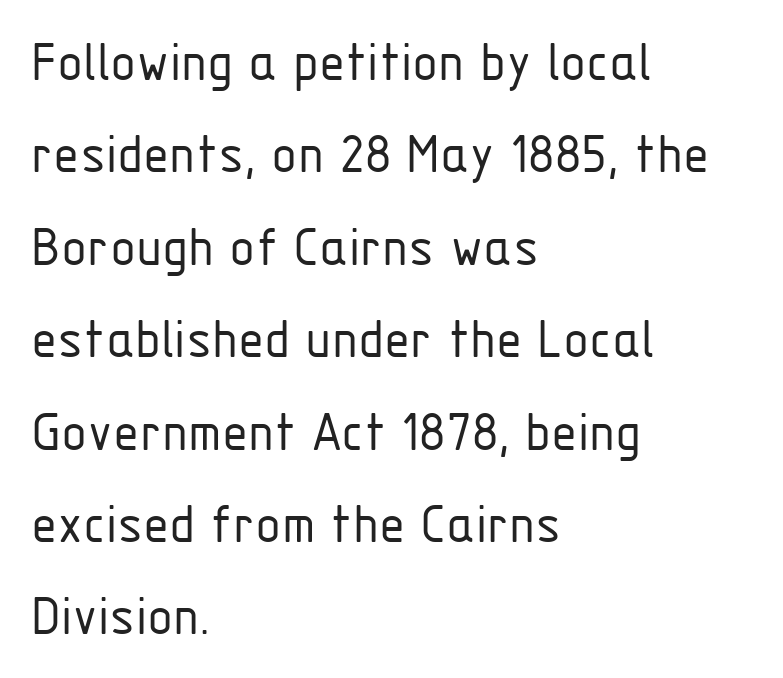
The image shows 60 px light, condensed sans-serif type, upright; set left-aligned, normal line spacing (1.54x), normal letter spacing, not underlined; low stroke contrast and a medium x-height.
